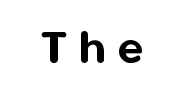
{"serif": "no", "italic": "no", "width": "normal", "stroke_contrast": "medium", "x_height": "medium", "monospaced": "no", "underline": "no", "letter_spacing": "wide", "letter_spacing_em": 0.25, "glyph_px": 51}
